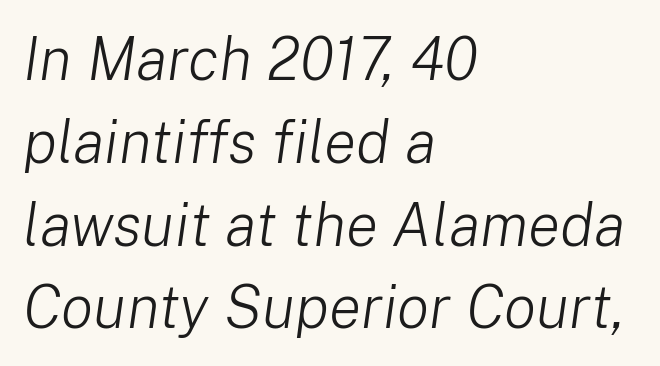
{"italic": "yes", "lean": "right", "slant_degrees": 8, "bold": "no", "weight": "light", "width": "normal", "stroke_contrast": "low", "x_height": "medium", "monospaced": "no", "underline": "no", "align": "left", "line_spacing": "normal", "line_spacing_ratio": 1.38, "letter_spacing": "normal", "letter_spacing_em": 0.0, "glyph_px": 60}
